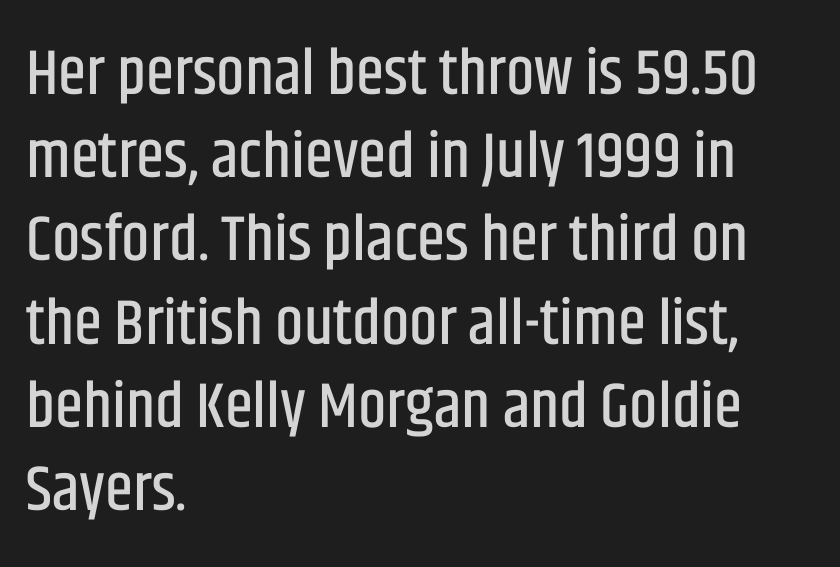
The image shows 64 px condensed sans-serif type, upright; set left-aligned, normal line spacing (1.3x), normal letter spacing, not underlined; low stroke contrast and a large x-height.
